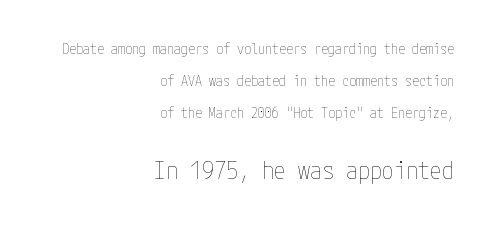
The image shows 24 px text type, upright; set right-aligned, loose line spacing (2.29x), normal letter spacing, not underlined; the second (bottom) block is 1.71x larger.
